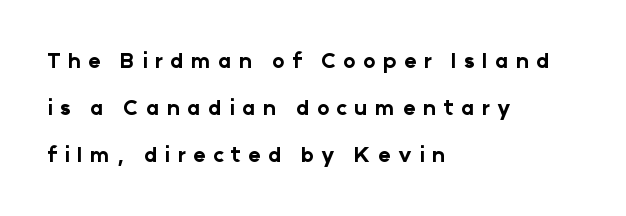
The image shows 21 px bold type, upright; set left-aligned, loose line spacing (2.25x), unusually wide letter spacing (+0.34 em), not underlined.
